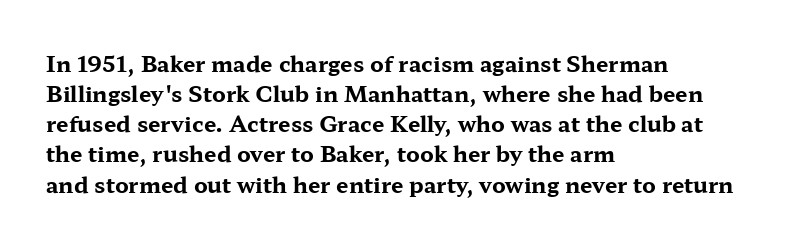
{"italic": "no", "bold": "yes", "underline": "no", "align": "left", "line_spacing": "normal", "line_spacing_ratio": 1.37, "letter_spacing": "normal", "letter_spacing_em": 0.0, "glyph_px": 22}
